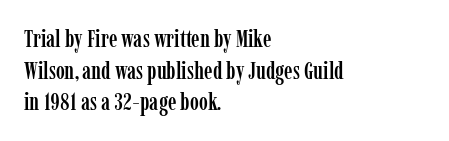
The letterforms sit shoulder to shoulder at normal distance. In terms of leading, this rendering sits right in the middle. The rendering anchors every line to the left-hand side. Style check: upright.
